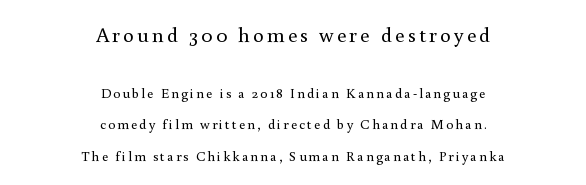
The rag falls on both sides of this text block equally. The vertical gap from one line to the next is large. The letters stand upright; this is a roman face. The initial chunk of copy outweighs the following chunk in type size. The font sits on the lighter half of the weight spectrum, regular included.
